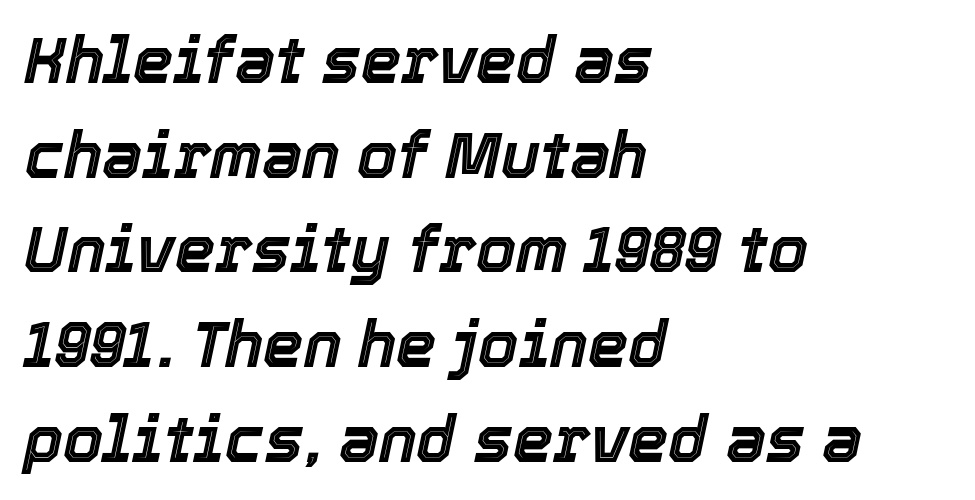
What's the leading like? Ordinary, nothing unusual. This sample has the flowing, uneven cadence of proportional lettering. The text block is weighted toward the left margin, trailing off unevenly rightward. The whole block is typeset with a tilt. Words appear dense and cohesive because spacing is normal.
